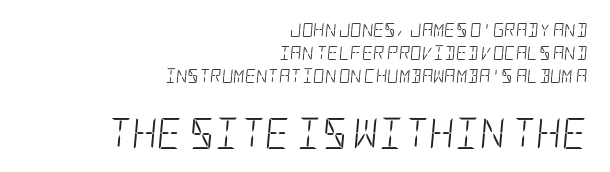
Q: Is the text bold? A: No.
Q: Is the text italic (slanted)? A: Yes, it leans right by about 5 degrees.
Q: Is the text underlined? A: No.
Q: How is the paragraph aligned? A: Right-aligned.
Q: Is the spacing between letters normal or unusually wide? A: Normal.
Q: Is the spacing between lines tight, normal or loose? A: Normal.
Q: Which block of text is set in a larger size, the first (top) or the second (bottom)? A: The second (bottom) one.
Q: Width (condensed, normal, or wide)? A: Condensed.
Q: Stroke contrast? A: Low.
Q: x-height? A: Large.
